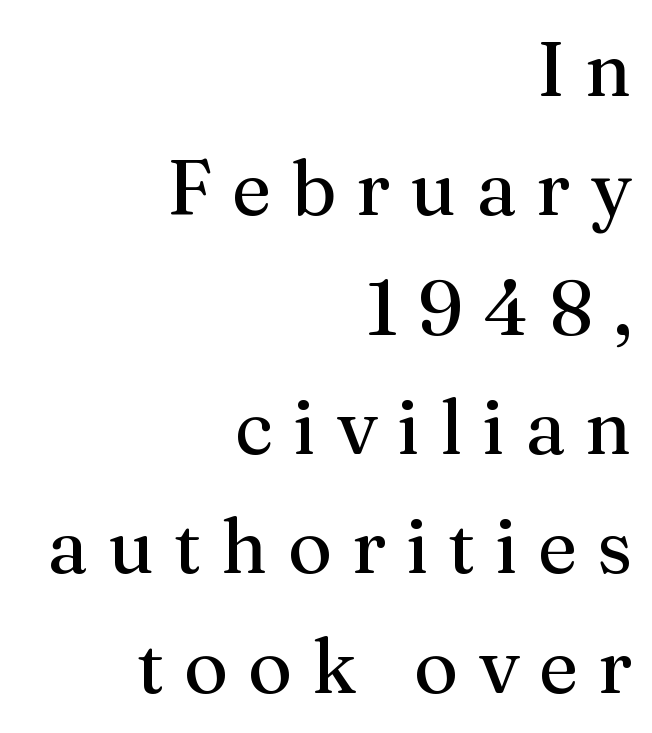
The letterforms stand isolated, each surrounded by extra space. The characters display serif detailing at their extremities. The typography opts for an upright posture over an oblique one. The rendering uses a moderate line-height, typical for paragraphs.
